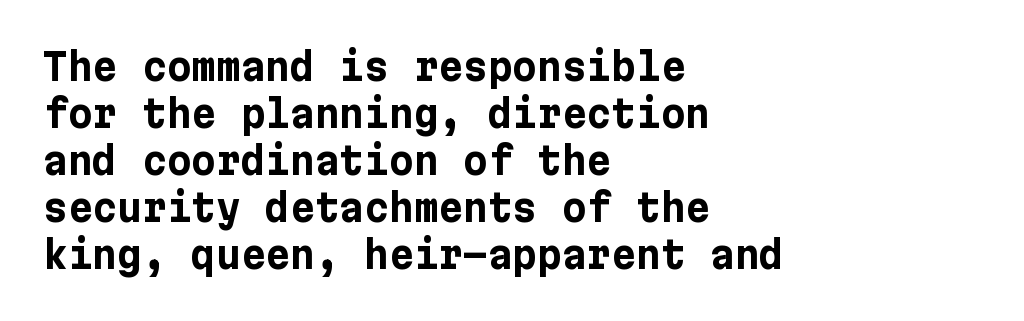
The image shows 38 px bold sans-serif type, upright; set left-aligned, line spacing 1.24x, normal letter spacing, not underlined; low stroke contrast and a medium x-height.
